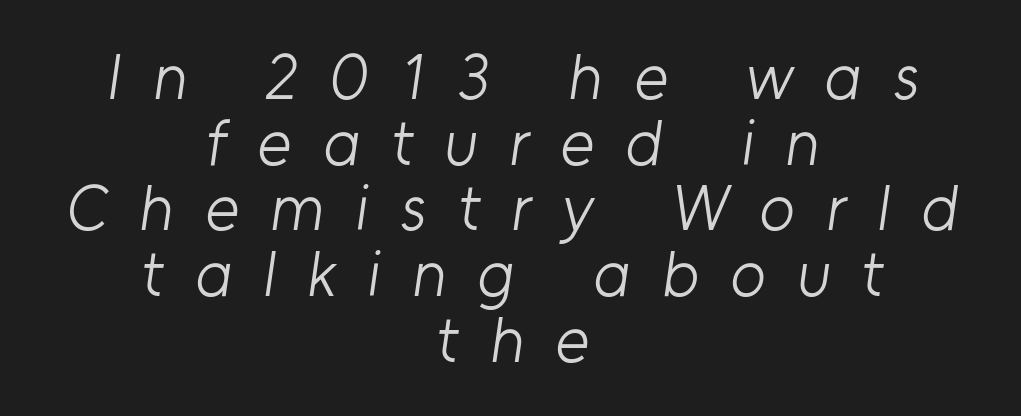
{"serif": "no", "bold": "no", "weight": "light", "width": "normal", "stroke_contrast": "low", "x_height": "medium", "monospaced": "no", "underline": "no", "align": "center", "line_spacing": "tight", "line_spacing_ratio": 1.01, "letter_spacing": "wide", "letter_spacing_em": 0.48, "glyph_px": 65}
